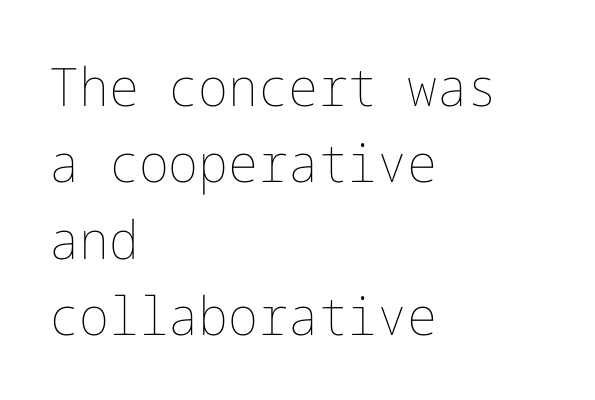
{"italic": "no", "bold": "no", "weight": "thin", "width": "normal", "stroke_contrast": "low", "x_height": "medium", "underline": "no", "align": "left", "line_spacing": "normal", "line_spacing_ratio": 1.44, "letter_spacing": "normal", "letter_spacing_em": 0.0, "glyph_px": 53}
